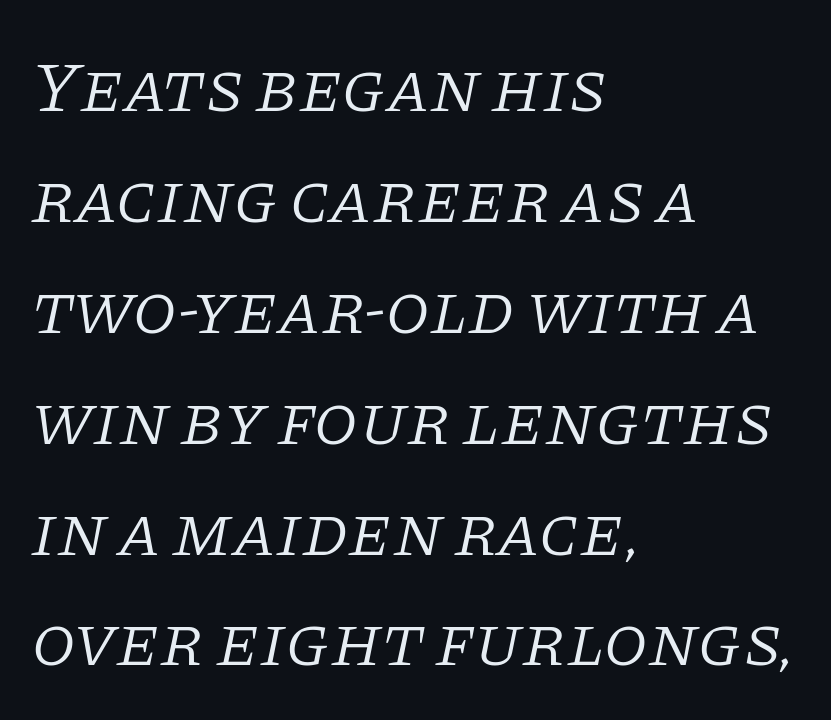
The image shows 72 px light serif type, italic (leaning right); set left-aligned, normal line spacing (1.54x), normal letter spacing, not underlined; low stroke contrast and a large x-height.
